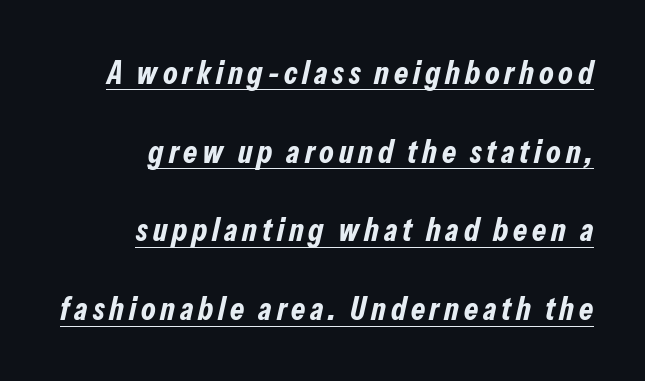
The passage shown is underscored from start to finish. Each letter keeps its own natural width here, so spacing adapts to shape. Does the lettering tilt? It does — this is italic. Is the type bold? Yes — the strokes are clearly thick and heavy.
